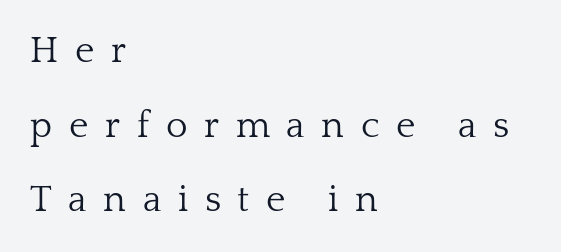
The image shows 37 px light serif type, upright; set left-aligned, loose line spacing (2.02x), unusually wide letter spacing (+0.45 em), not underlined; low stroke contrast and a medium x-height.
